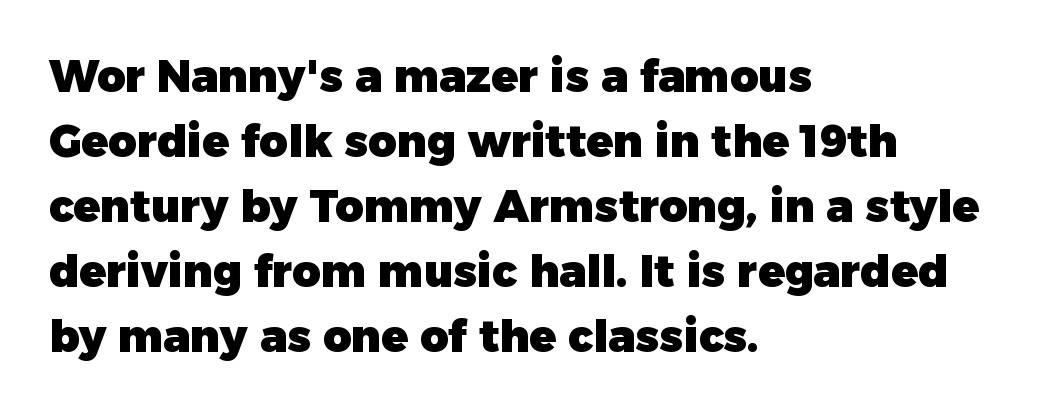
The image shows 44 px heavy sans-serif type, upright; set left-aligned, normal line spacing (1.48x), normal letter spacing, not underlined; low stroke contrast and a medium x-height.
